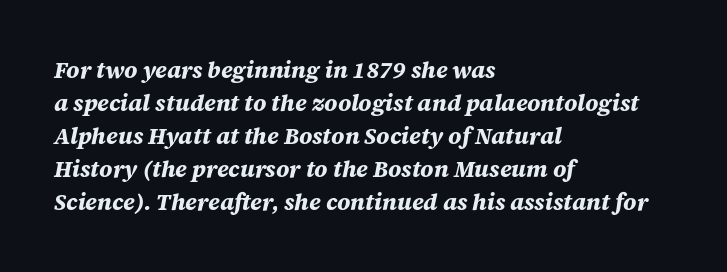
The image shows 23 px bold type, italic (leaning right); set left-aligned, normal line spacing (1.43x), normal letter spacing, not underlined.
